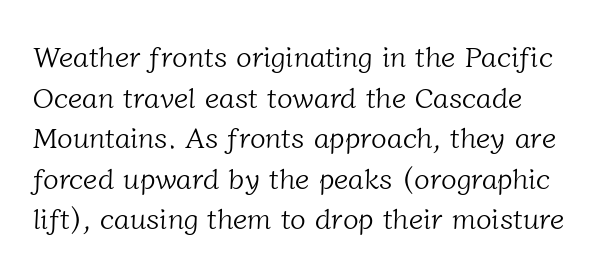
The image shows 29 px light serif type; set left-aligned, normal line spacing (1.4x), normal letter spacing, not underlined; low stroke contrast and a medium x-height.
